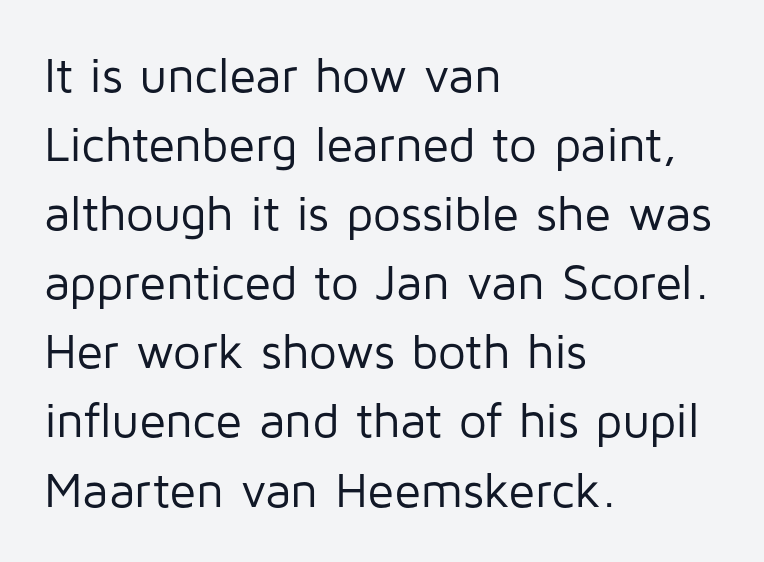
Line starts are locked; line ends wander. One glance says typical: line gaps are just what's usual. Think of a printed novel: that variable character pitch is what you see here. Characters remain perfectly vertical along every line. These glyphs show unthickened strokes, regular width or finer. Each letter's strokes conclude bluntly, with no projecting serifs.
